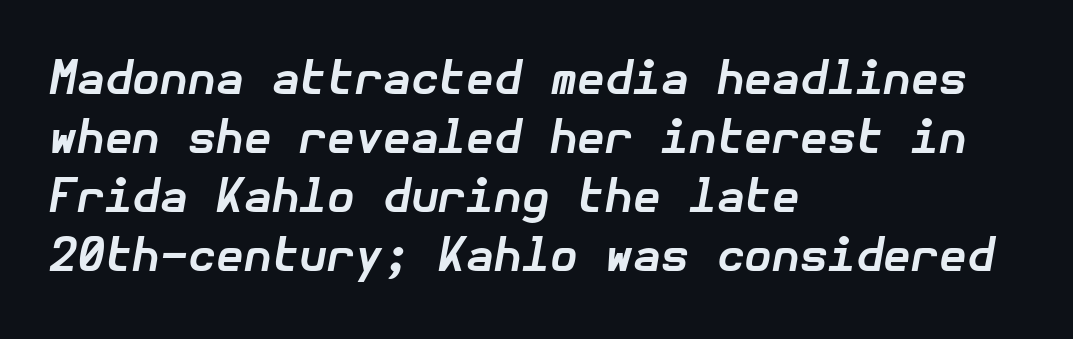
{"italic": "yes", "lean": "right", "slant_degrees": 10, "bold": "yes", "weight": "bold", "width": "normal", "stroke_contrast": "low", "x_height": "medium", "underline": "no", "align": "left", "line_spacing": "normal", "line_spacing_ratio": 1.31, "letter_spacing": "normal", "letter_spacing_em": 0.0, "glyph_px": 45}
